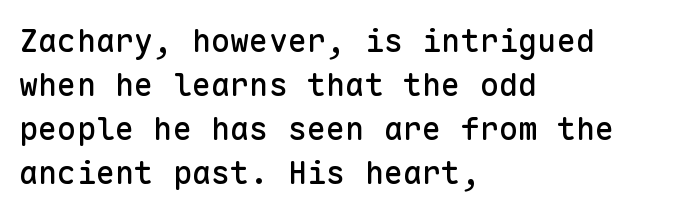
Q: Is the text italic (slanted)? A: No, it is upright.
Q: Is the typeface a serif or a sans-serif typeface? A: Sans-serif.
Q: Is the text underlined? A: No.
Q: How is the paragraph aligned? A: Left-aligned.
Q: Is the spacing between letters normal or unusually wide? A: Normal.
Q: Is the spacing between lines tight, normal or loose? A: Normal.
Q: Width (condensed, normal, or wide)? A: Normal.
Q: Stroke contrast? A: Low.
Q: x-height? A: Medium.
Q: Monospaced? A: Yes.
